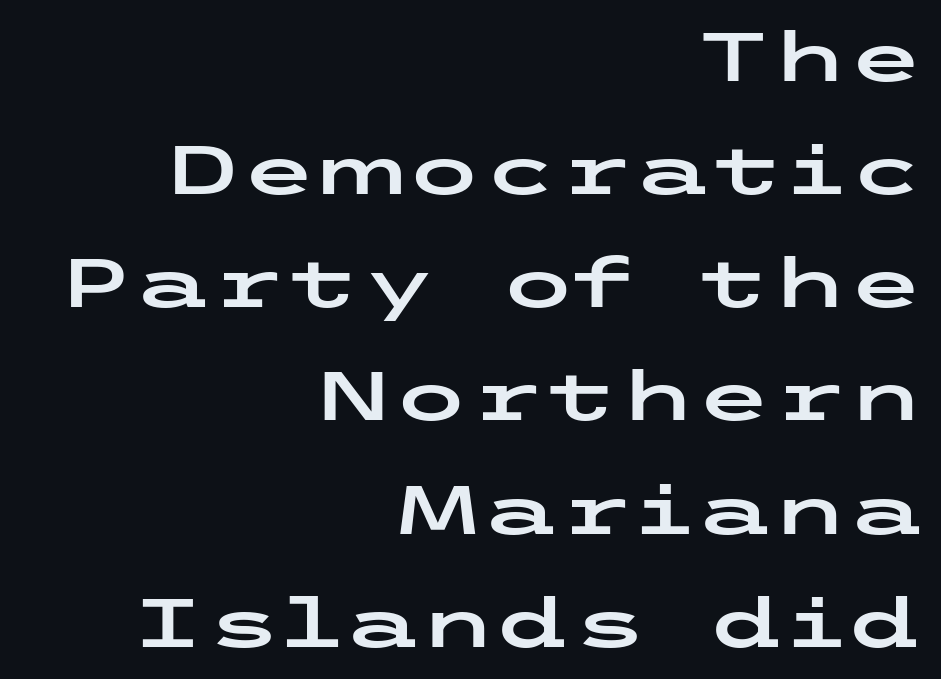
The image shows 69 px wide sans-serif type, upright; set right-aligned, normal line spacing (1.64x), normal letter spacing, not underlined; low stroke contrast and a medium x-height.
